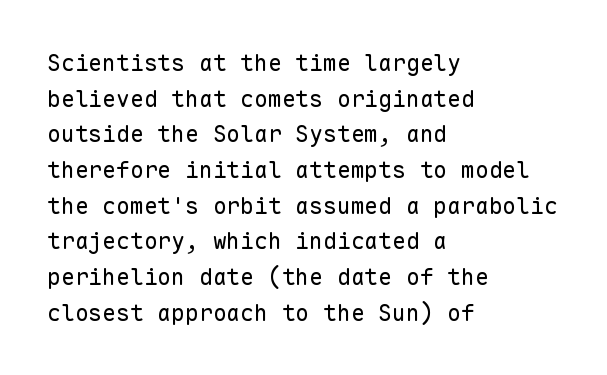
The image shows 23 px text type, upright; set left-aligned, normal line spacing (1.55x), normal letter spacing, not underlined.
